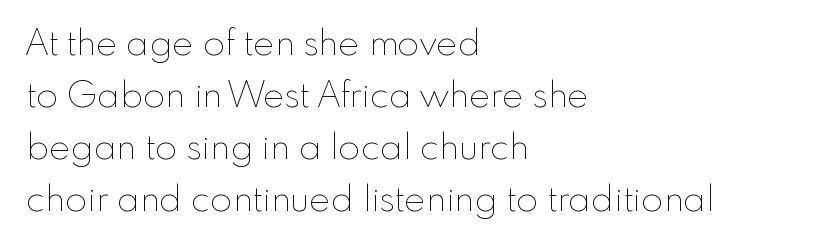
The rendering uses natural spacing where letterforms have individual widths. Glyph-to-glyph distance matches everyday printed text. The font sits on the lighter half of the weight spectrum, regular included. Where is the straight margin? On the left. In terms of posture, this sample is upright.
